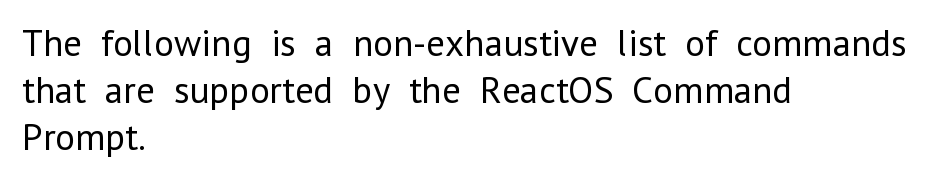
Nope, not italic — everything's standing straight. Do the characters align in a grid? No, the font is proportional. Standard letterfit; no display-style spreading of the glyphs. In CSS terms this would be text-align: left. Serif or sans? Sans — the stroke terminals are bare. Stem width sits at or under what a default text font uses.
